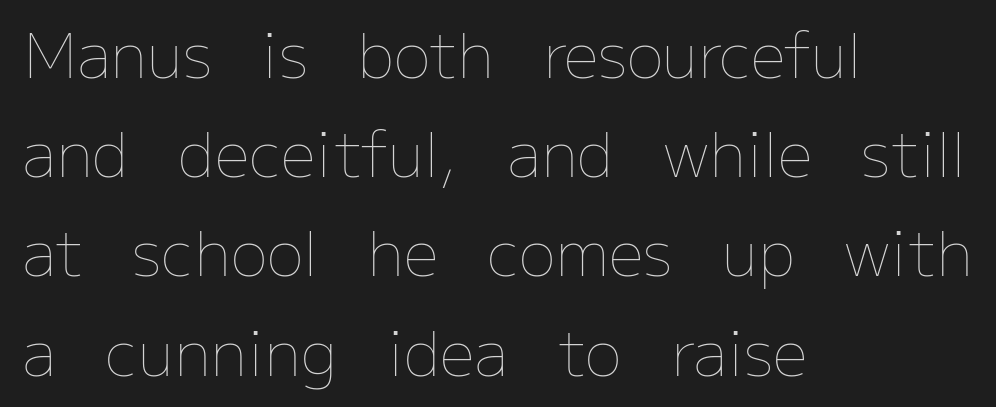
The image shows 62 px thin type, upright; set left-aligned, normal line spacing (1.6x), normal letter spacing, not underlined; low stroke contrast and a medium x-height.
